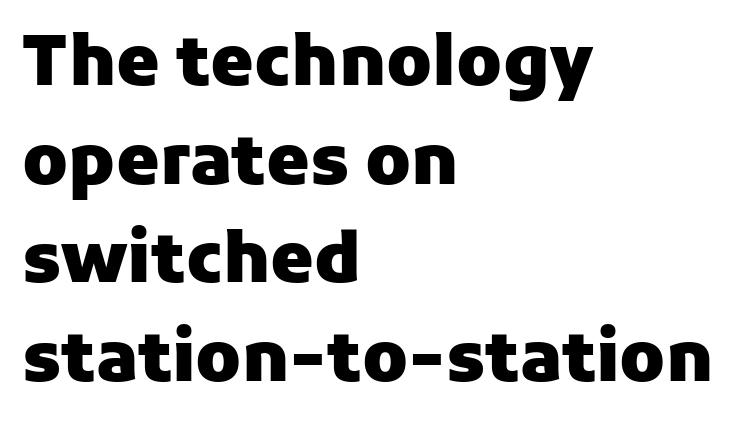
Q: Is the text bold? A: Yes.
Q: Is the text italic (slanted)? A: No, it is upright.
Q: Is the typeface a serif or a sans-serif typeface? A: Sans-serif.
Q: Is the text underlined? A: No.
Q: How is the paragraph aligned? A: Left-aligned.
Q: Is the spacing between letters normal or unusually wide? A: Normal.
Q: Is the spacing between lines tight, normal or loose? A: Normal.
Q: Width (condensed, normal, or wide)? A: Normal.
Q: Stroke contrast? A: Low.
Q: x-height? A: Medium.
Q: Monospaced? A: No.
